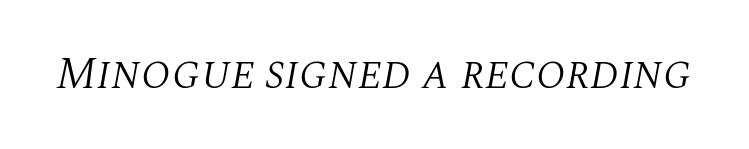
Q: Is the text bold? A: No.
Q: Is the text italic (slanted)? A: Yes, it leans right by about 10 degrees.
Q: Is the typeface a serif or a sans-serif typeface? A: Serif.
Q: Is the text underlined? A: No.
Q: Is the spacing between letters normal or unusually wide? A: Normal.
Q: Width (condensed, normal, or wide)? A: Normal.
Q: Stroke contrast? A: Medium.
Q: x-height? A: Large.
Q: Monospaced? A: No.
